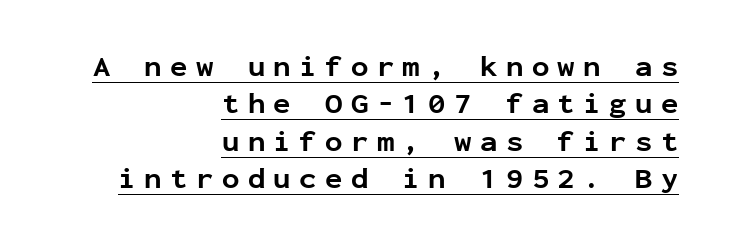
The image shows 29 px bold sans-serif type, upright, monospaced; set right-aligned, normal line spacing (1.29x), unusually wide letter spacing (+0.29 em), underlined; low stroke contrast and a medium x-height.
